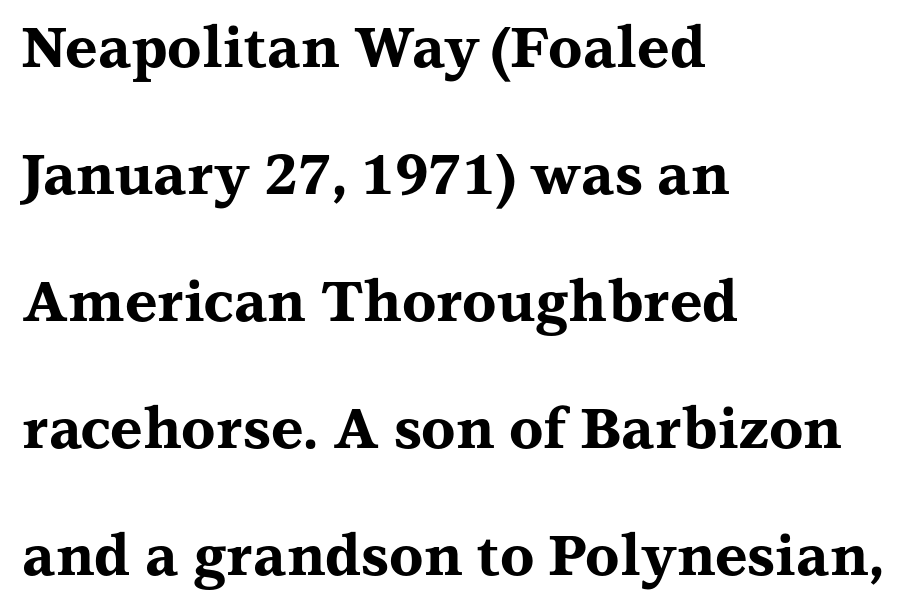
{"serif": "yes", "italic": "no", "bold": "yes", "weight": "bold", "width": "wide", "stroke_contrast": "medium", "x_height": "medium", "monospaced": "no", "underline": "no", "align": "left", "line_spacing": "loose", "line_spacing_ratio": 2.27, "letter_spacing": "normal", "letter_spacing_em": 0.0, "glyph_px": 56}
